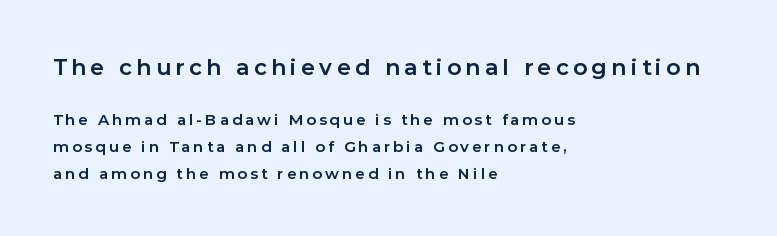
The image shows 22 px bold type, upright; set left-aligned, line spacing 1.79x, unusually wide letter spacing (+0.2 em), not underlined; the first (top) block is 1.47x larger.
